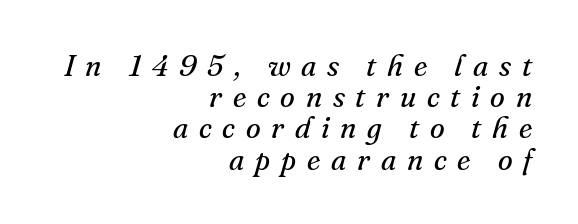
Q: Is the text bold? A: No.
Q: Is the text italic (slanted)? A: Yes, it leans right by about 16 degrees.
Q: Is the typeface a serif or a sans-serif typeface? A: Serif.
Q: Is the text underlined? A: No.
Q: How is the paragraph aligned? A: Right-aligned.
Q: Is the spacing between letters normal or unusually wide? A: Unusually wide.
Q: Is the spacing between lines tight, normal or loose? A: Tight.
Q: Width (condensed, normal, or wide)? A: Normal.
Q: Stroke contrast? A: Medium.
Q: x-height? A: Small.
Q: Monospaced? A: No.
